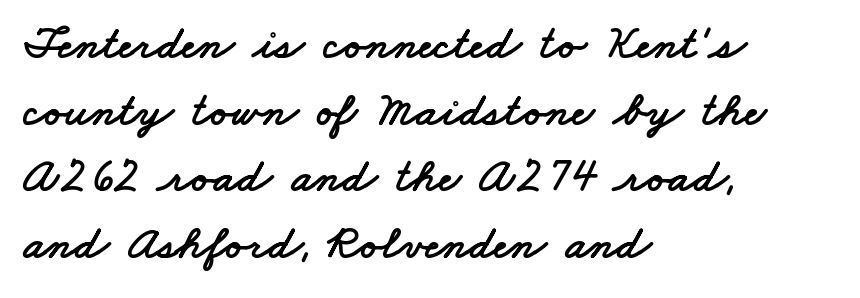
Is this a fixed-width face? No — the glyphs have proportional, varying widths. Plain, unruled lines of type. The type family on display is of the sans-serif kind. The horizontal fit of the characters is conventional and even. The rendering anchors every line to the left-hand side.
